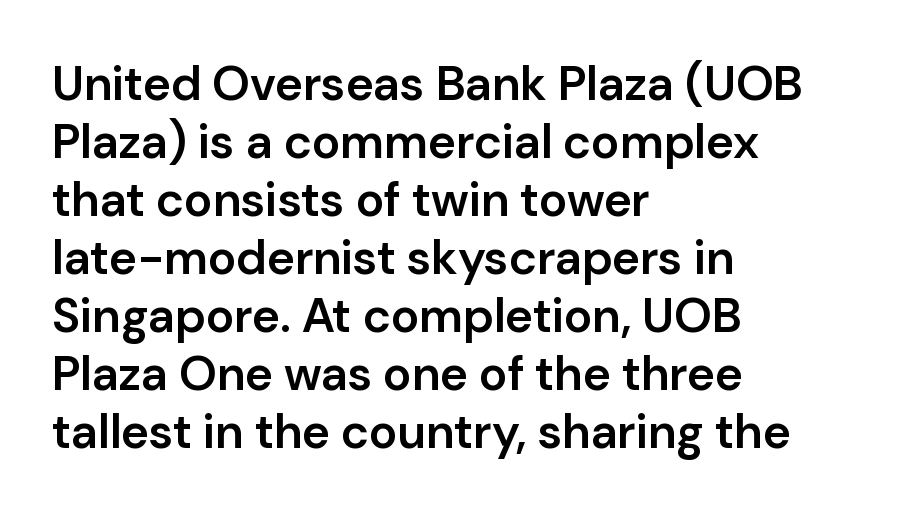
These lines are rendered in a variable-pitch font. The rendering uses a semibold face; strokes are thickened but not to full bold. Stroke terminals: plain, sans-serif. The tracking reads as untouched default to a designer's eye. Italic? Not at all — the glyphs are vertical. Where is the straight margin? On the left.
